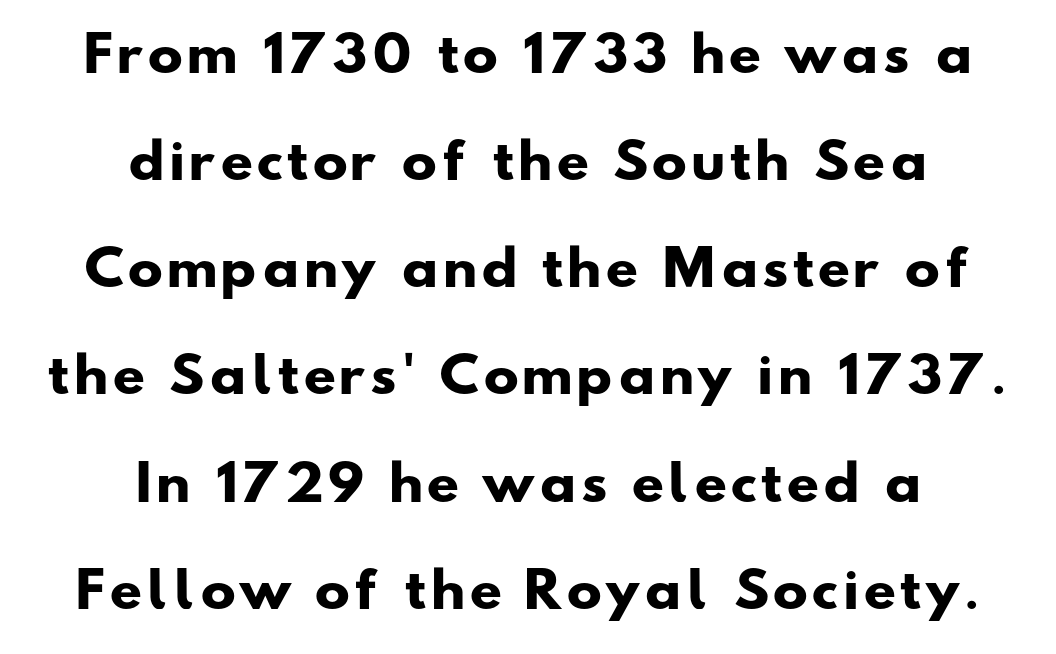
Q: Is the text bold? A: Yes.
Q: Is the typeface a serif or a sans-serif typeface? A: Sans-serif.
Q: Is the text underlined? A: No.
Q: How is the paragraph aligned? A: Centered.
Q: Is the spacing between lines tight, normal or loose? A: Loose.
Q: Width (condensed, normal, or wide)? A: Wide.
Q: Stroke contrast? A: Low.
Q: x-height? A: Small.
Q: Monospaced? A: No.
